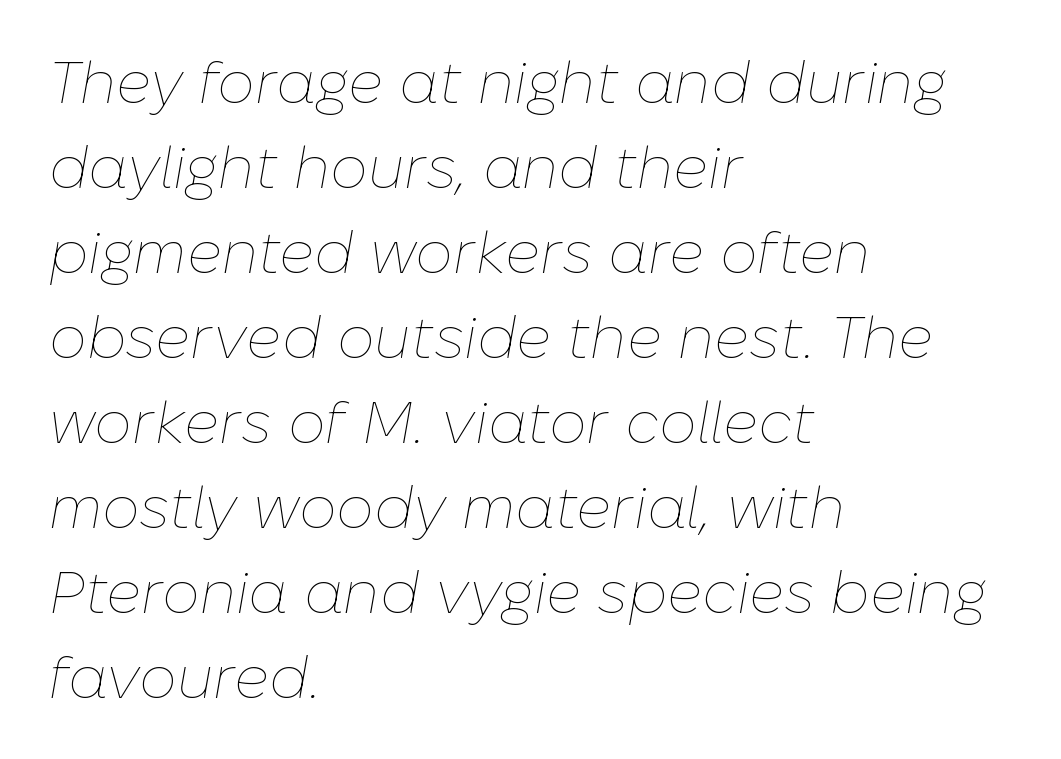
The image shows 59 px thin type, italic (leaning right); set left-aligned, normal line spacing (1.44x), normal letter spacing, not underlined; low stroke contrast and a medium x-height.
